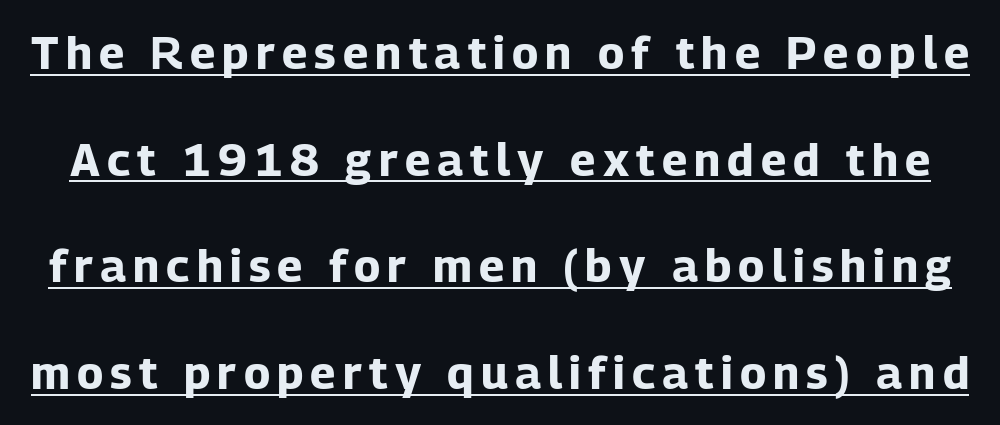
Q: Is the text bold? A: Yes.
Q: Is the text italic (slanted)? A: No, it is upright.
Q: Is the typeface a serif or a sans-serif typeface? A: Sans-serif.
Q: Is the text underlined? A: Yes.
Q: Is the spacing between lines tight, normal or loose? A: Loose.
Q: Width (condensed, normal, or wide)? A: Normal.
Q: Stroke contrast? A: Low.
Q: x-height? A: Medium.
Q: Monospaced? A: No.
